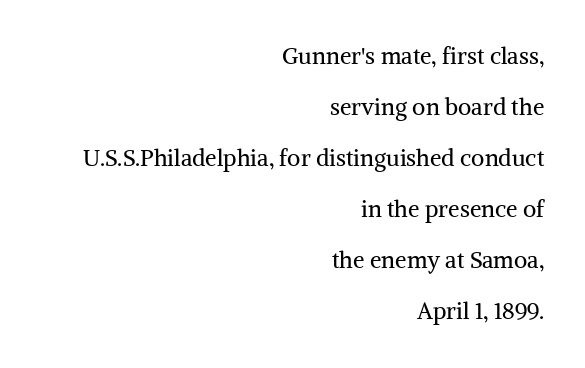
The line-height multiplier appears high, well above default. Glyph-to-glyph distance matches everyday printed text. The paragraph shown leans on its right margin. The strokes are not fattened; the text isn't bold. Plain, unruled lines of type.
